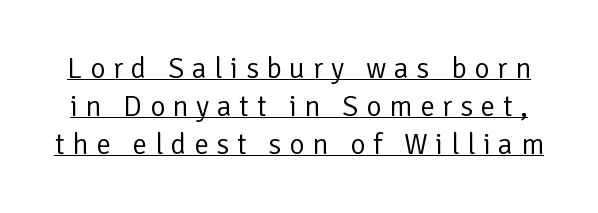
Q: Is the text bold? A: No.
Q: Is the text italic (slanted)? A: No, it is upright.
Q: Is the typeface a serif or a sans-serif typeface? A: Sans-serif.
Q: Is the text underlined? A: Yes.
Q: Is the spacing between letters normal or unusually wide? A: Unusually wide.
Q: Is the spacing between lines tight, normal or loose? A: Normal.
Q: Width (condensed, normal, or wide)? A: Normal.
Q: Stroke contrast? A: Low.
Q: x-height? A: Medium.
Q: Monospaced? A: No.
